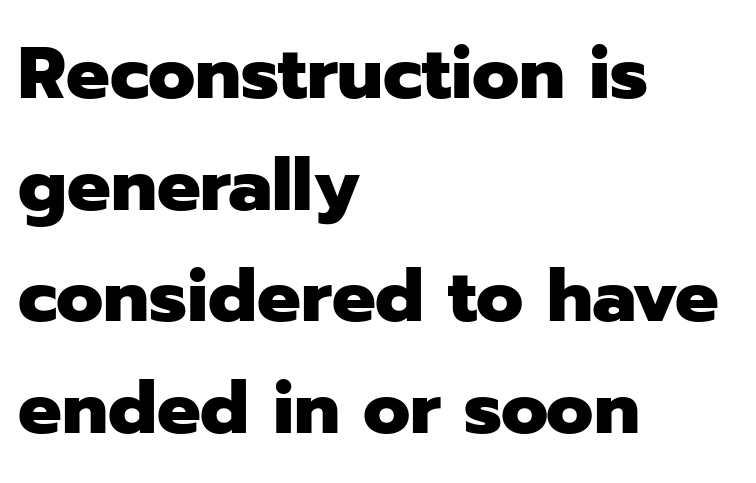
Where is the straight margin? On the left. Look at the bottom of the vertical strokes: they stop flat, with no serifs. Leading matches the norm, producing a regular column. In terms of letterspacing, this is plain default setting. The strip under each line holds only bare page.
